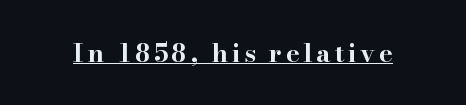
Q: Is the text bold? A: Yes.
Q: Is the text italic (slanted)? A: No, it is upright.
Q: Is the text underlined? A: Yes.
